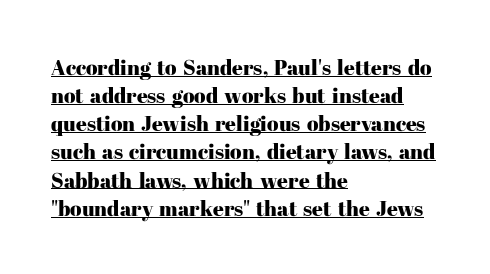
Q: Is the text italic (slanted)? A: No, it is upright.
Q: Is the text underlined? A: Yes.
Q: How is the paragraph aligned? A: Left-aligned.
Q: Is the spacing between letters normal or unusually wide? A: Normal.
Q: Is the spacing between lines tight, normal or loose? A: Normal.
